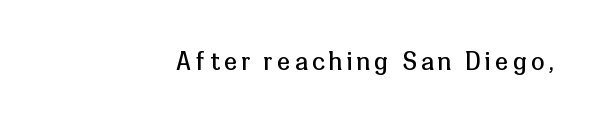
The image shows 24 px text type, upright; set not underlined.
